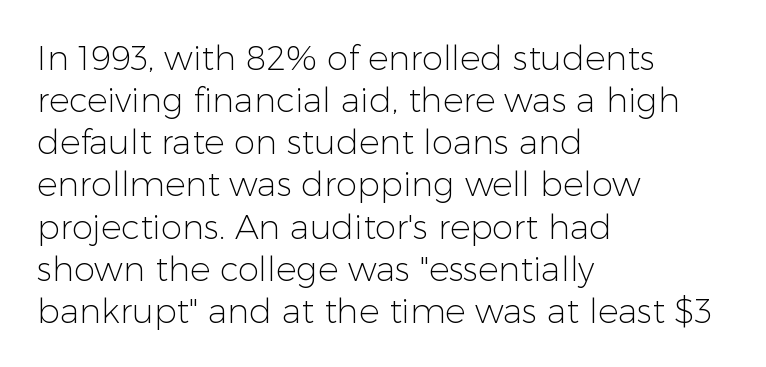
The image shows 34 px light sans-serif type, upright; set left-aligned, line spacing 1.24x, normal letter spacing, not underlined; low stroke contrast and a medium x-height.
